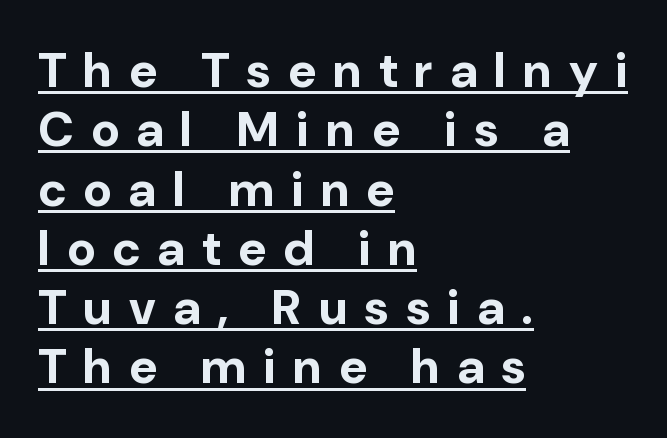
{"serif": "no", "italic": "no", "bold": "yes", "weight": "bold", "width": "normal", "stroke_contrast": "low", "x_height": "medium", "monospaced": "no", "underline": "yes", "align": "left", "line_spacing_ratio": 1.21, "letter_spacing": "wide", "letter_spacing_em": 0.35, "glyph_px": 49}
